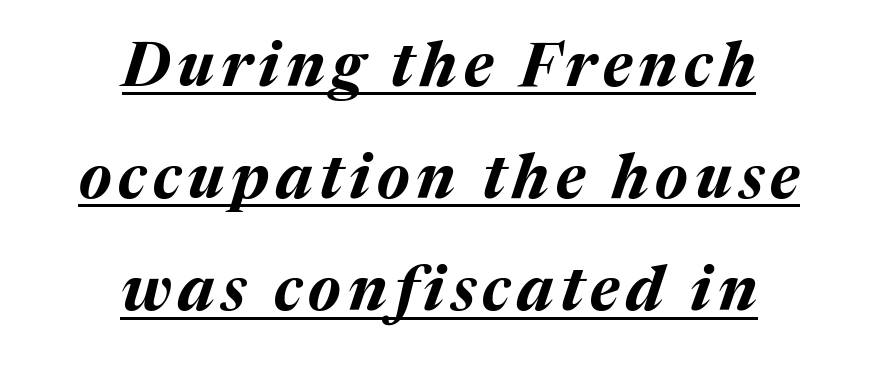
The image shows 62 px bold type, italic (leaning right); set centered, line spacing 1.81x, underlined; medium stroke contrast and a medium x-height.
